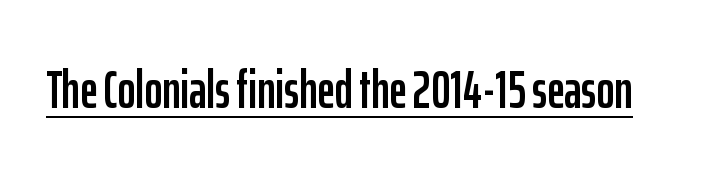
The image shows 54 px condensed sans-serif type, upright; set normal letter spacing, underlined; low stroke contrast and a medium x-height.
